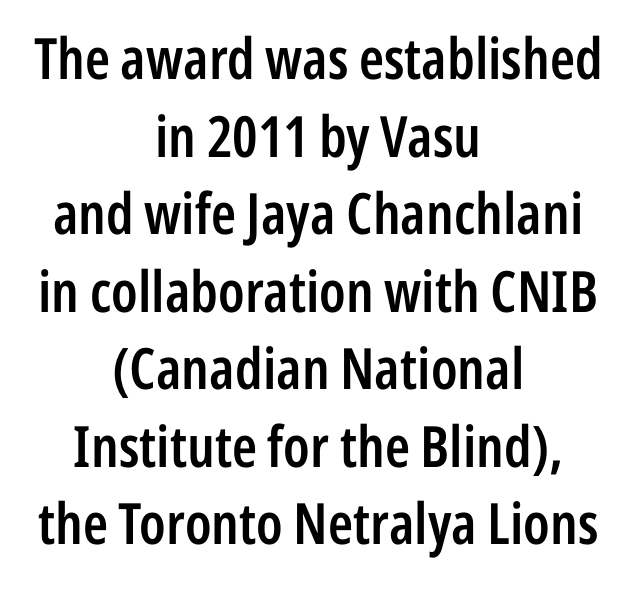
Q: Is the text bold? A: Semi-bold.
Q: Is the text italic (slanted)? A: No, it is upright.
Q: Is the typeface a serif or a sans-serif typeface? A: Sans-serif.
Q: Is the text underlined? A: No.
Q: How is the paragraph aligned? A: Centered.
Q: Is the spacing between letters normal or unusually wide? A: Normal.
Q: Is the spacing between lines tight, normal or loose? A: Normal.
Q: Width (condensed, normal, or wide)? A: Condensed.
Q: Stroke contrast? A: Low.
Q: x-height? A: Medium.
Q: Monospaced? A: No.
